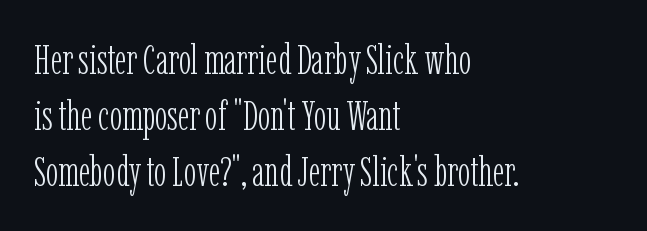
The image shows 42 px light, condensed serif type, upright; set left-aligned, normal line spacing (1.33x), normal letter spacing, not underlined; low stroke contrast and a medium x-height.
